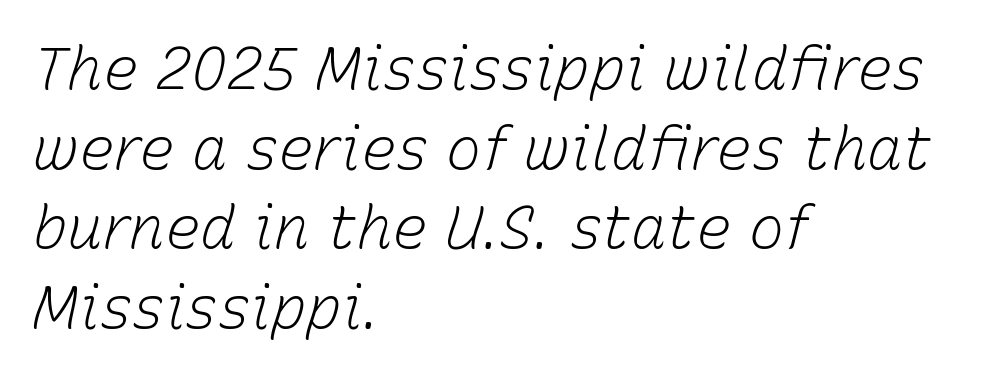
{"italic": "yes", "lean": "right", "slant_degrees": 15, "bold": "no", "weight": "light", "width": "normal", "stroke_contrast": "low", "x_height": "medium", "monospaced": "no", "underline": "no", "align": "left", "line_spacing": "normal", "line_spacing_ratio": 1.35, "letter_spacing": "normal", "letter_spacing_em": 0.0, "glyph_px": 59}
